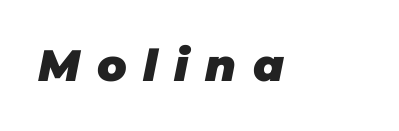
Students, this is bold: see how much ink each stroke carries. This sample uses expanded letter spacing, leaving extra air between glyphs. This sample has the flowing, uneven cadence of proportional lettering. Style check: oblique. Type without underlining.
